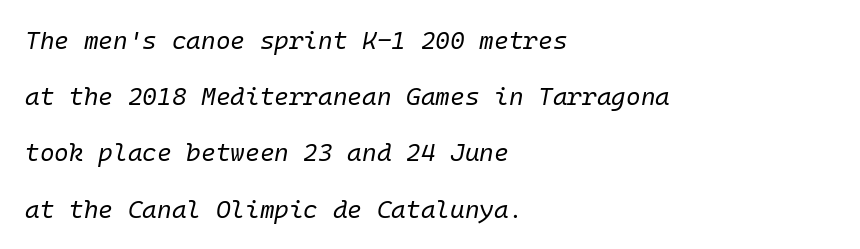
Q: Is the text bold? A: No.
Q: Is the text italic (slanted)? A: Yes, it leans right by about 10 degrees.
Q: Is the text underlined? A: No.
Q: How is the paragraph aligned? A: Left-aligned.
Q: Is the spacing between letters normal or unusually wide? A: Normal.
Q: Is the spacing between lines tight, normal or loose? A: Loose.
